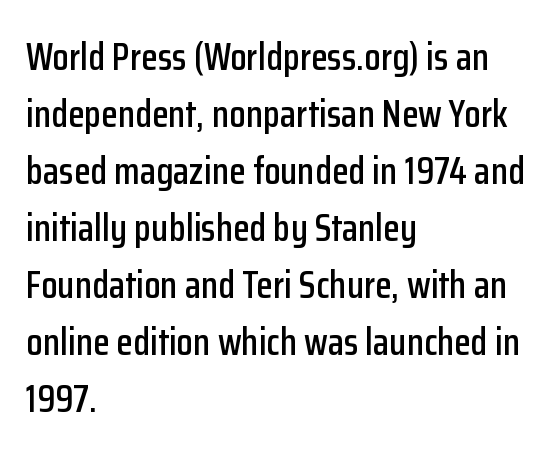
Line spacing here is normal. Nope, no serifs anywhere on these letters. This is roman type, the default non-slanted kind. Lines of text with bare space underneath. Is this a fixed-width face? No — the glyphs have proportional, varying widths. Tracking here is standard; glyphs follow each other at the usual distance.
